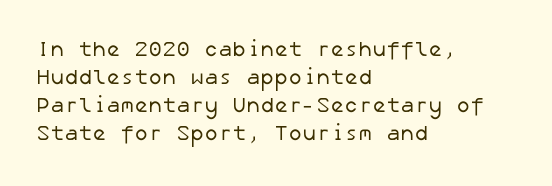
The image shows 21 px text type; set left-aligned, normal line spacing (1.33x), normal letter spacing, not underlined.
